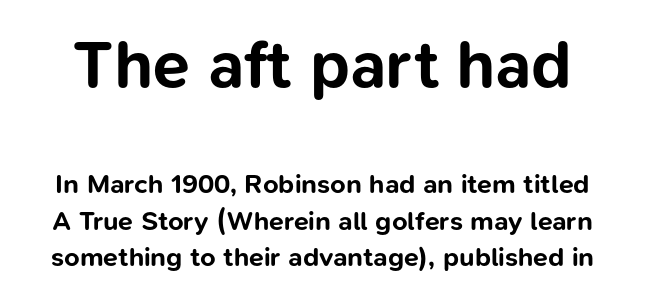
The image shows 67 px bold sans-serif type, upright; set normal line spacing (1.34x), normal letter spacing, not underlined; the first (top) block is 2.48x larger; low stroke contrast and a medium x-height.
